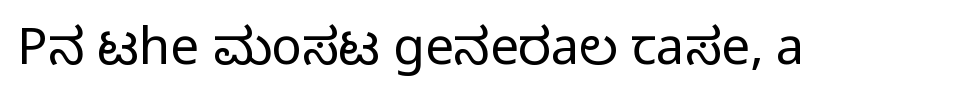
Q: Is the text bold? A: No.
Q: Is the text italic (slanted)? A: No, it is upright.
Q: Is the typeface a serif or a sans-serif typeface? A: Sans-serif.
Q: Is the text underlined? A: No.
Q: Is the spacing between letters normal or unusually wide? A: Normal.
Q: Width (condensed, normal, or wide)? A: Condensed.
Q: Stroke contrast? A: Low.
Q: x-height? A: Large.
Q: Monospaced? A: No.
